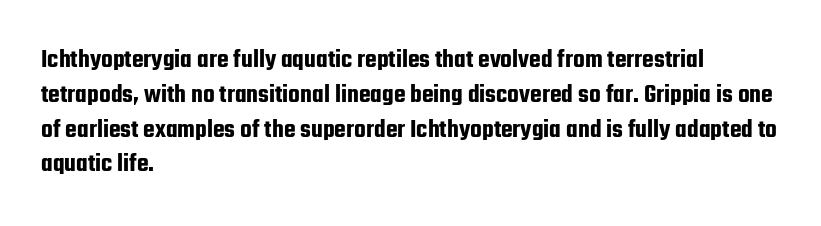
Q: Is the text italic (slanted)? A: No, it is upright.
Q: Is the text underlined? A: No.
Q: How is the paragraph aligned? A: Left-aligned.
Q: Is the spacing between letters normal or unusually wide? A: Normal.
Q: Is the spacing between lines tight, normal or loose? A: Normal.
